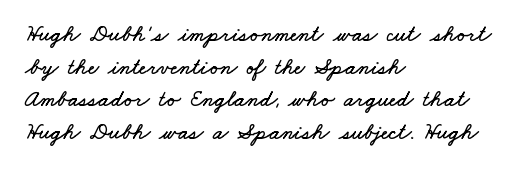
{"underline": "no", "align": "left", "line_spacing": "normal", "line_spacing_ratio": 1.42, "letter_spacing": "normal", "letter_spacing_em": 0.0, "glyph_px": 23}
